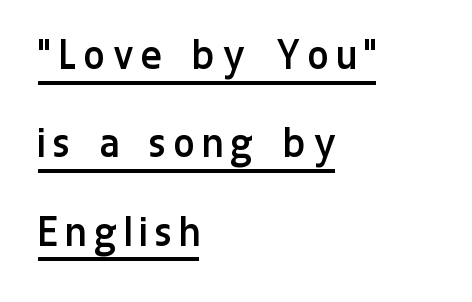
{"serif": "no", "italic": "no", "bold": "no", "weight": "regular", "width": "condensed", "stroke_contrast": "low", "x_height": "medium", "monospaced": "no", "underline": "yes", "align": "left", "line_spacing_ratio": 1.84, "glyph_px": 48}
